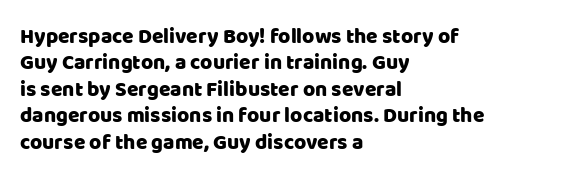
Is there much room between lines? A standard amount, neither cramped nor airy. The line texture is even and compact thanks to regular tracking. In terms of posture, this sample is upright. The paragraph has a hard left edge and a soft right edge. The strip under each line holds only bare page.
